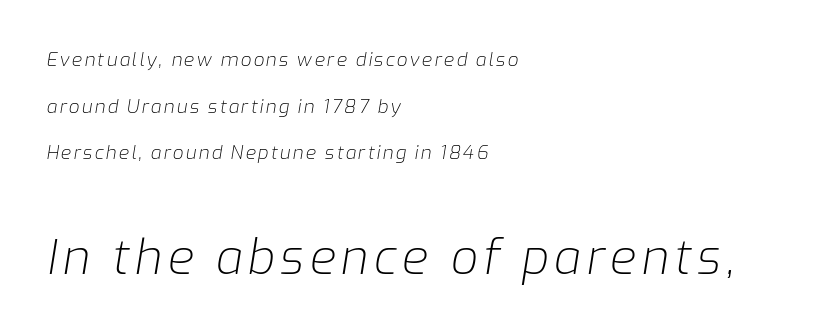
{"italic": "yes", "lean": "right", "slant_degrees": 9, "bold": "no", "weight": "light", "width": "normal", "stroke_contrast": "low", "x_height": "medium", "monospaced": "no", "underline": "no", "align": "left", "line_spacing": "loose", "line_spacing_ratio": 2.46, "larger_block": "second", "size_ratio": 2.53, "glyph_px": 48}
